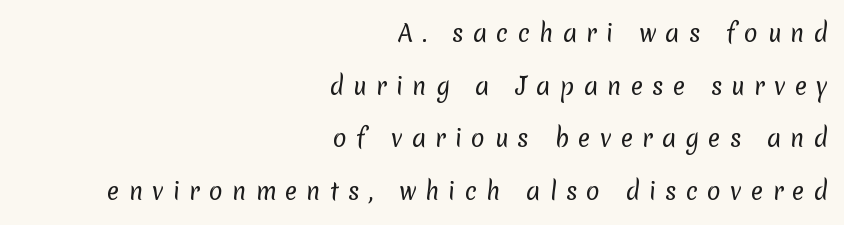
Quick note: interline space is abundant. Words float on clear page, feet unadorned. Is the block centered? No — it sits flush against the right margin. The strokes are not fattened; the text isn't bold. The letterforms stand isolated, each surrounded by extra space.
